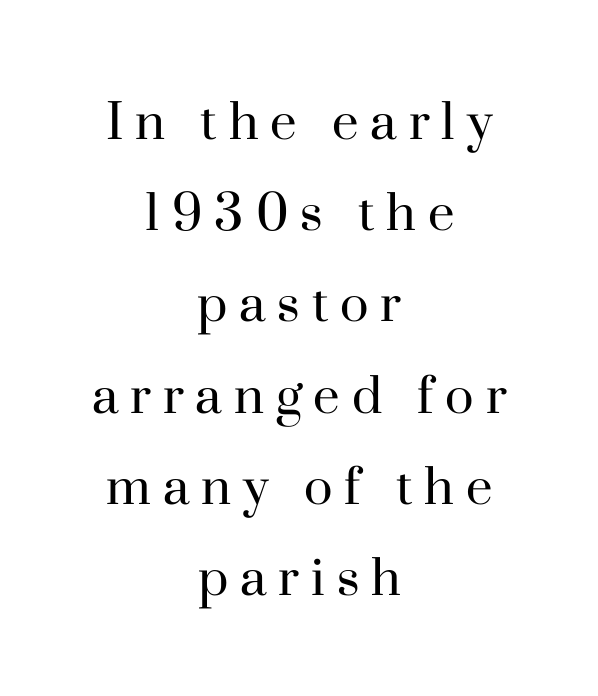
Q: Is the text bold? A: No.
Q: Is the text italic (slanted)? A: No, it is upright.
Q: Is the typeface a serif or a sans-serif typeface? A: Serif.
Q: Is the text underlined? A: No.
Q: How is the paragraph aligned? A: Centered.
Q: Is the spacing between letters normal or unusually wide? A: Unusually wide.
Q: Is the spacing between lines tight, normal or loose? A: Normal.
Q: Width (condensed, normal, or wide)? A: Normal.
Q: Stroke contrast? A: High.
Q: x-height? A: Small.
Q: Monospaced? A: No.
